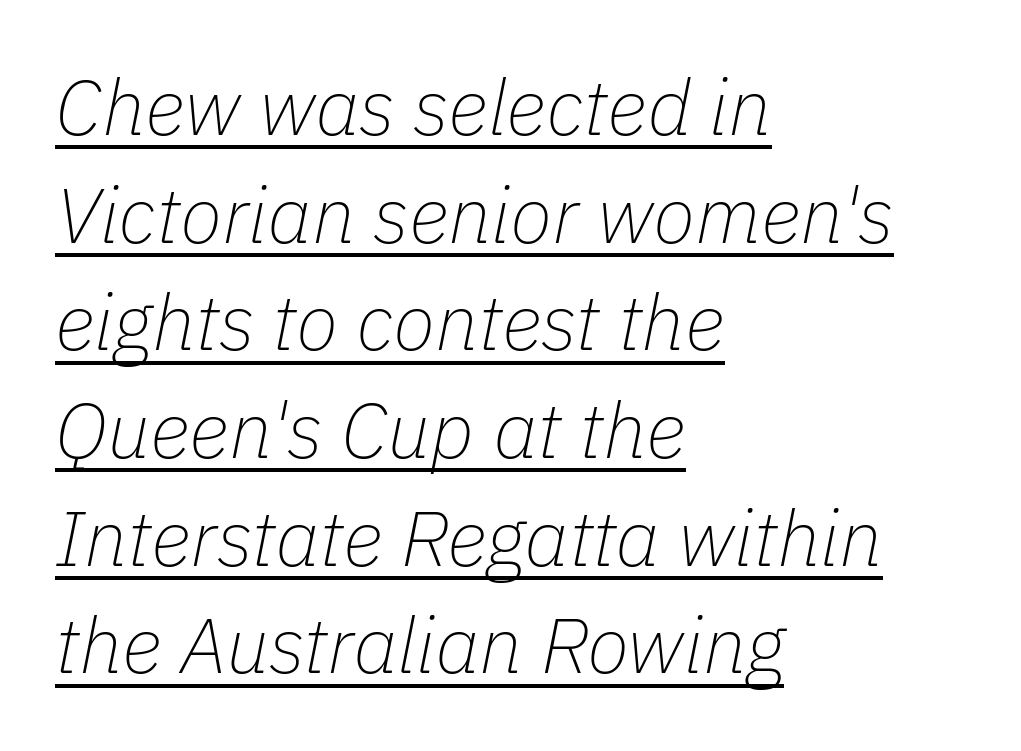
Q: Is the text bold? A: No.
Q: Is the text italic (slanted)? A: Yes, it leans right by about 11 degrees.
Q: Is the text underlined? A: Yes.
Q: How is the paragraph aligned? A: Left-aligned.
Q: Is the spacing between letters normal or unusually wide? A: Normal.
Q: Is the spacing between lines tight, normal or loose? A: Normal.
Q: Width (condensed, normal, or wide)? A: Normal.
Q: Stroke contrast? A: Low.
Q: x-height? A: Medium.
Q: Monospaced? A: No.
